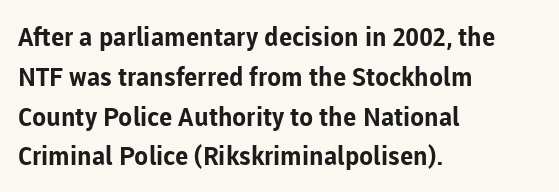
Plenty of ink on the page — the face is bold. Vertical spacing — default. Descenders hang freely into open space. All the whitespace from short lines collects on the right. This rendering leaves character spacing at its baseline value. Do the letters lean? They stand straight.
